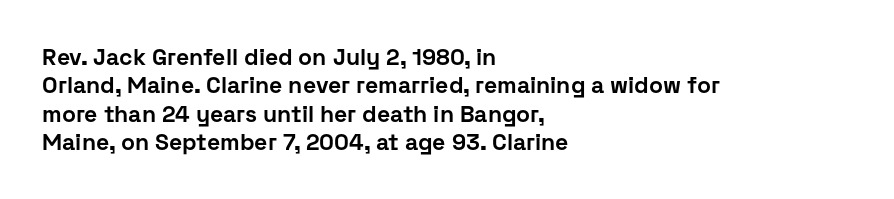
{"italic": "no", "bold": "yes", "underline": "no", "align": "left", "line_spacing_ratio": 1.23, "letter_spacing": "normal", "letter_spacing_em": 0.0, "glyph_px": 23}
